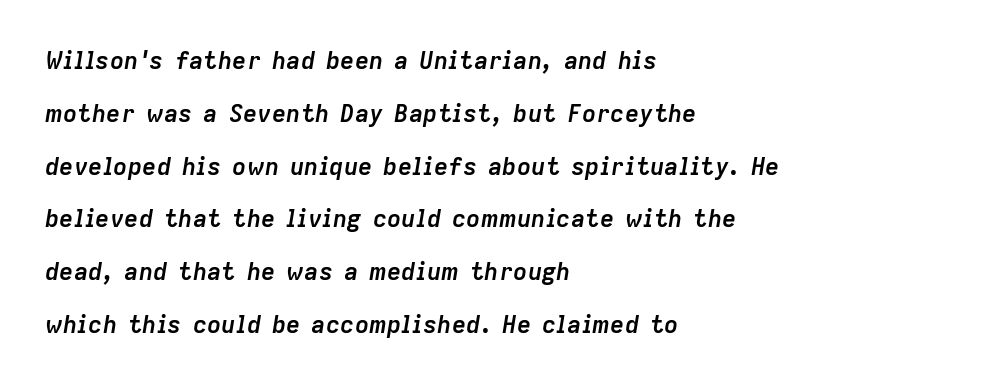
{"italic": "yes", "lean": "right", "slant_degrees": 9, "bold": "yes", "underline": "no", "align": "left", "line_spacing": "loose", "line_spacing_ratio": 2.2, "letter_spacing": "normal", "letter_spacing_em": 0.0, "glyph_px": 24}
